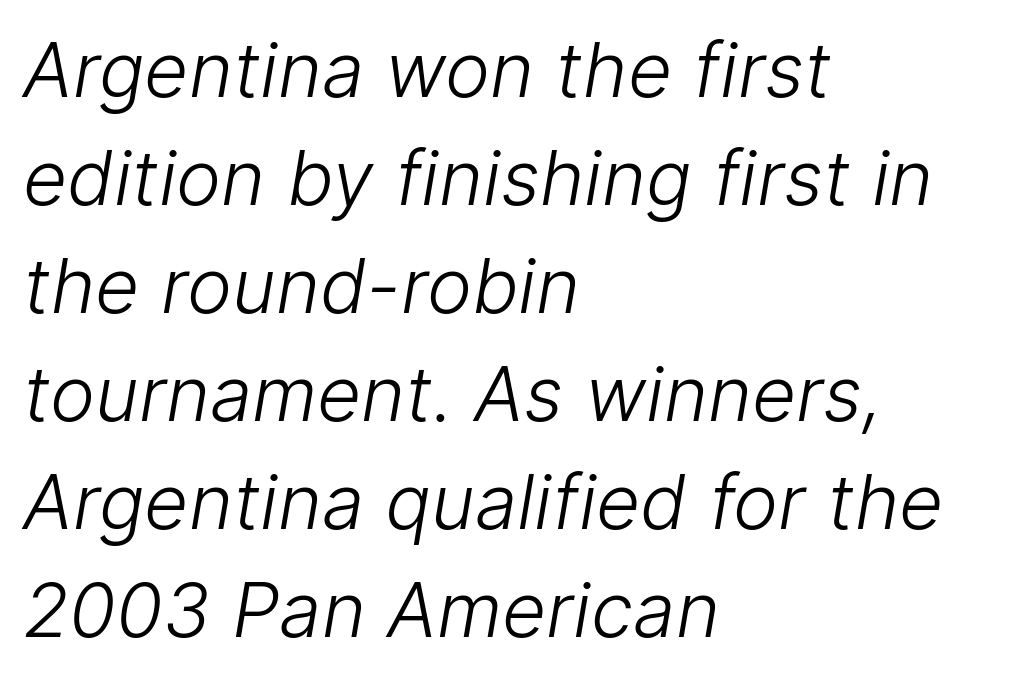
This sample has the flowing, uneven cadence of proportional lettering. Has an underline been added? It has not. The text block is weighted toward the left margin, trailing off unevenly rightward. The font sits on the lighter half of the weight spectrum, regular included.
